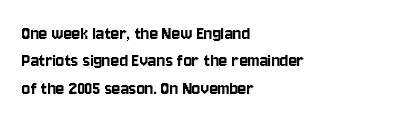
The image shows 20 px text type, upright; set left-aligned, normal line spacing (1.37x), normal letter spacing, not underlined.
